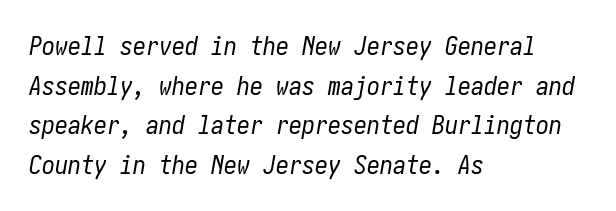
This rendering uses left alignment, leaving the right contour irregular. The tracking reads as untouched default to a designer's eye. Lines of text with bare space underneath. Reading down the column, the eye jumps a familiar distance to each next line. An italicized treatment has been applied to the whole sample.
